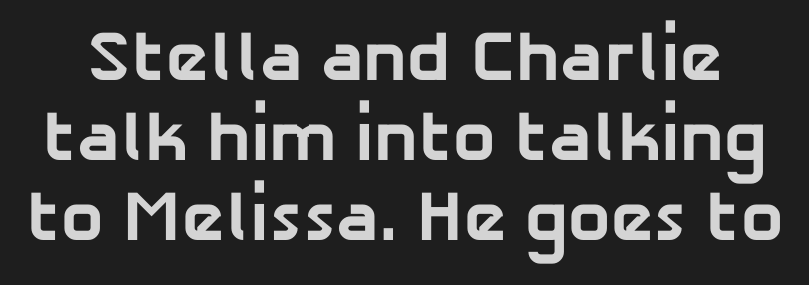
{"serif": "no", "bold": "yes", "weight": "bold", "width": "normal", "stroke_contrast": "low", "x_height": "medium", "monospaced": "no", "underline": "no", "line_spacing": "tight", "line_spacing_ratio": 1.13, "letter_spacing": "normal", "letter_spacing_em": 0.0, "glyph_px": 71}
